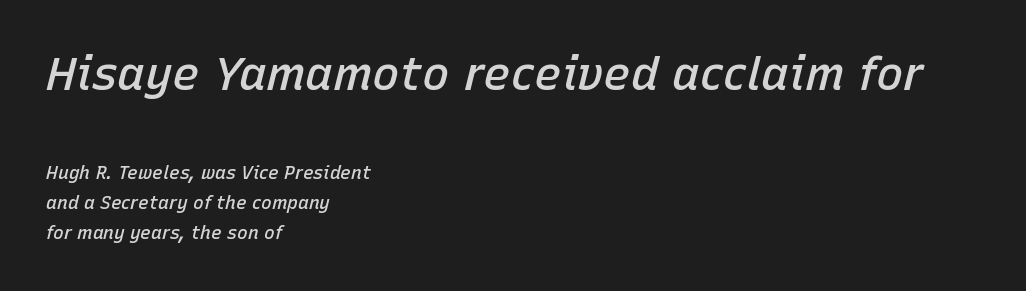
If you measured baseline to baseline, you'd find a middling distance. Looks like regular typesetting: each glyph gets only the width it needs. Compared with an ordinary text face, these strokes are moderately heavier — a semibold. This rendering uses left alignment, leaving the right contour irregular. Typesetter's note — upper block bumped up in size, lower block left smaller. The passage shown has conventional tracking throughout.
